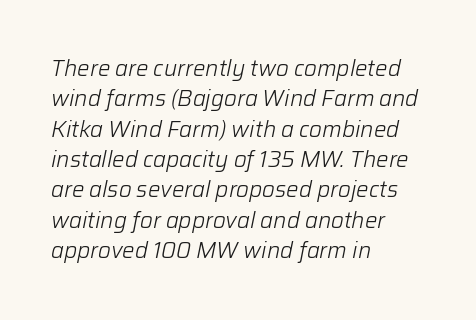
Q: Is the text bold? A: No.
Q: Is the text italic (slanted)? A: Yes, it leans right by about 12 degrees.
Q: Is the text underlined? A: No.
Q: How is the paragraph aligned? A: Left-aligned.
Q: Is the spacing between letters normal or unusually wide? A: Normal.
Q: Is the spacing between lines tight, normal or loose? A: Normal.
